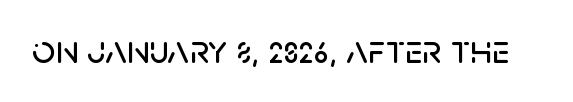
This sample uses plain, unmodified letter spacing. Proportional: the letters do not fall into vertical columns. The zone under the glyphs is completely vacant. The lettering stays uniformly vertical, giving the passage a roman look. Nothing sits at the stroke ends, so this counts as sans-serif.
